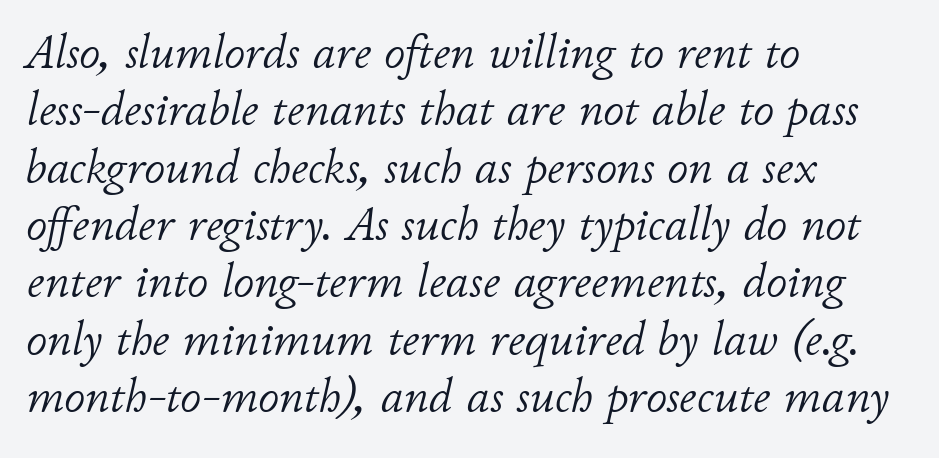
The image shows 47 px light type, italic (leaning right); set left-aligned, line spacing 1.22x, normal letter spacing, not underlined; low stroke contrast and a small x-height.
